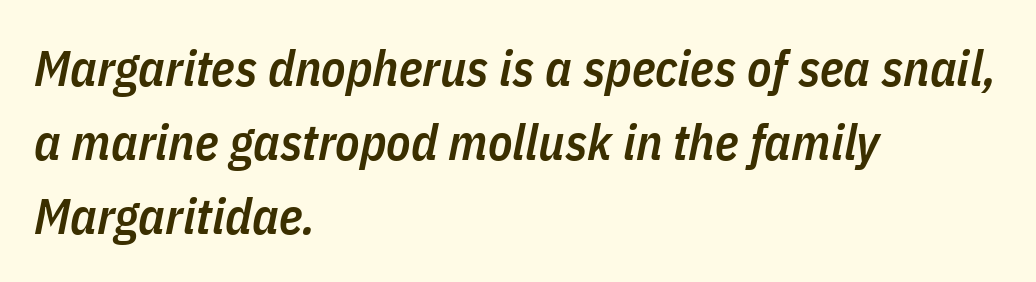
The image shows 50 px semibold, condensed type, italic (leaning right); set left-aligned, normal line spacing (1.48x), normal letter spacing, not underlined; low stroke contrast and a medium x-height.
